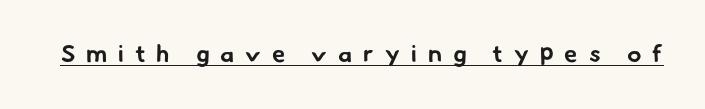
The image shows 24 px bold type; set unusually wide letter spacing (+0.46 em), underlined.
